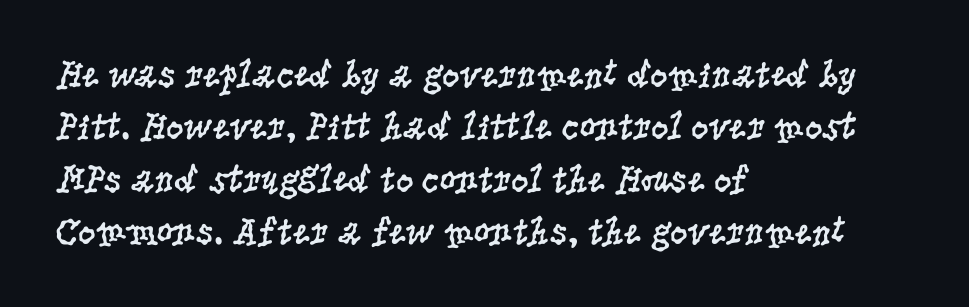
Q: Is the text bold? A: No.
Q: Is the typeface a serif or a sans-serif typeface? A: Serif.
Q: Is the text underlined? A: No.
Q: How is the paragraph aligned? A: Left-aligned.
Q: Is the spacing between letters normal or unusually wide? A: Normal.
Q: Is the spacing between lines tight, normal or loose? A: Normal.
Q: Width (condensed, normal, or wide)? A: Condensed.
Q: Stroke contrast? A: Low.
Q: x-height? A: Large.
Q: Monospaced? A: No.
